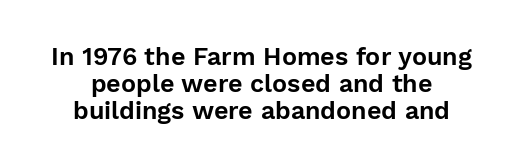
Every stem runs plumb, perpendicular to the baseline. Interline gaps are noticeably narrow in this sample. Compared with typical body copy, the letter spacing here is the same. Unmarked baselines from the first word to the last.
